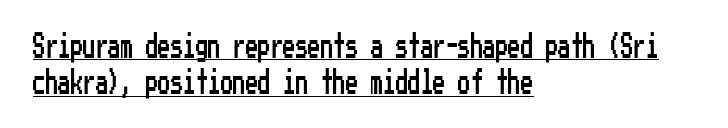
The image shows 25 px text type, upright; set left-aligned, normal line spacing (1.46x), normal letter spacing, underlined.
